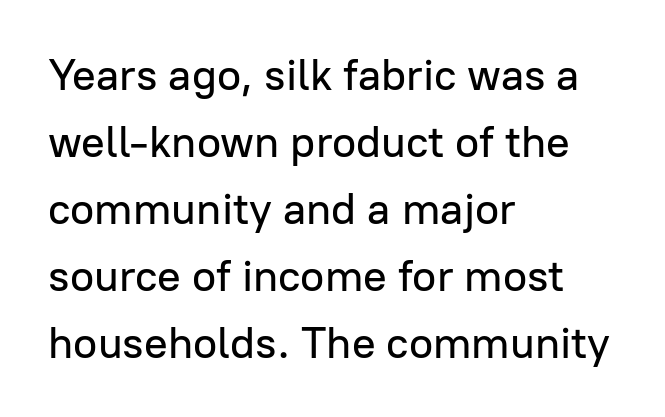
I'd call this a sans setting — the letters go barefoot. The passage shown stacks its lines at a standard gap. Spacing between characters is what you'd get straight out of the box. This is the regular roman posture of the typeface. The rendering uses natural spacing where letterforms have individual widths.
